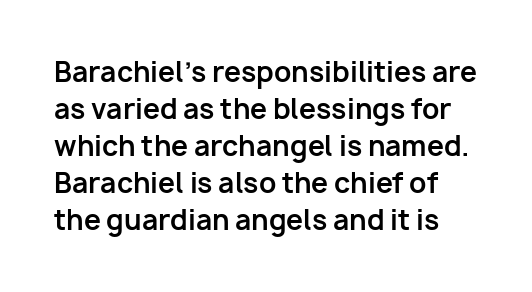
{"italic": "no", "bold": "yes", "underline": "no", "line_spacing": "normal", "line_spacing_ratio": 1.37, "letter_spacing": "normal", "letter_spacing_em": 0.0, "glyph_px": 27}
